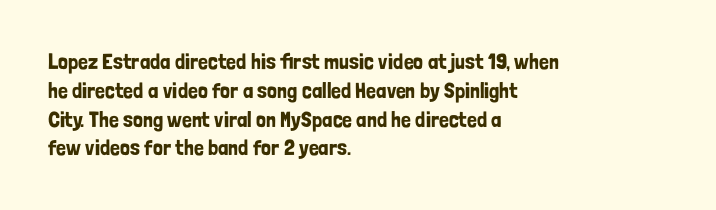
{"italic": "no", "underline": "no", "align": "left", "line_spacing": "normal", "line_spacing_ratio": 1.31, "letter_spacing": "normal", "letter_spacing_em": 0.0, "glyph_px": 22}
